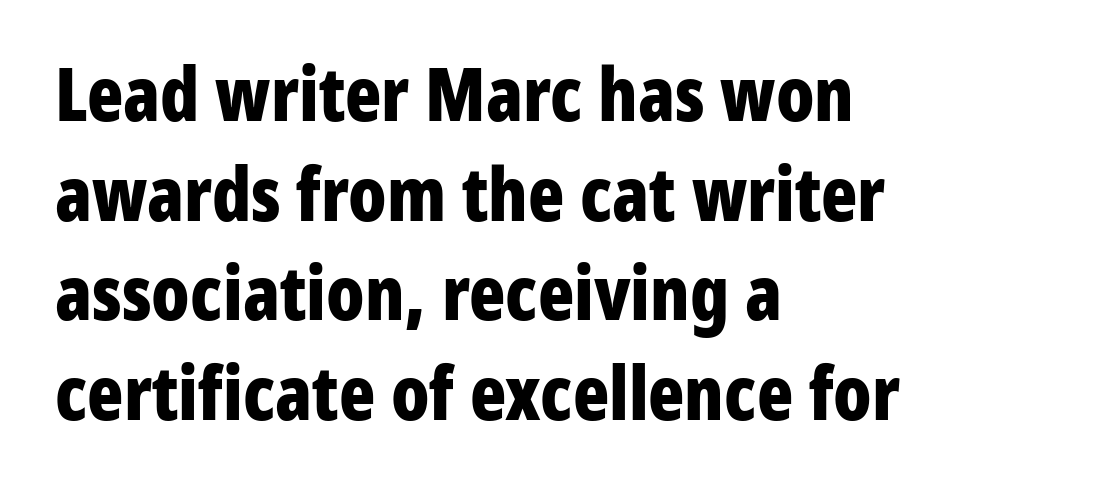
This sample uses plain, unmodified letter spacing. Italic: no, the glyphs are upright roman. I'd call this a sans setting — the letters go barefoot. The rendering uses a bold face; every stroke is thick and dark.
